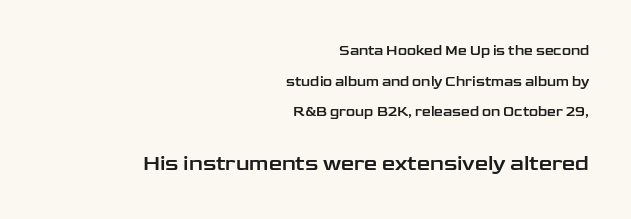
{"italic": "no", "underline": "no", "align": "right", "line_spacing": "loose", "line_spacing_ratio": 2.19, "letter_spacing": "normal", "letter_spacing_em": 0.0, "larger_block": "second", "size_ratio": 1.5, "glyph_px": 21}
